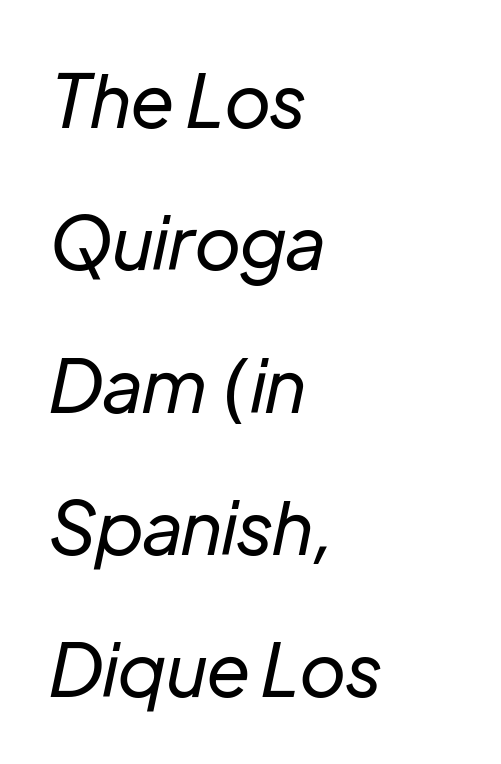
The image shows 73 px regular-weight type, italic (leaning right); set left-aligned, loose line spacing (1.95x), normal letter spacing, not underlined; low stroke contrast and a medium x-height.
